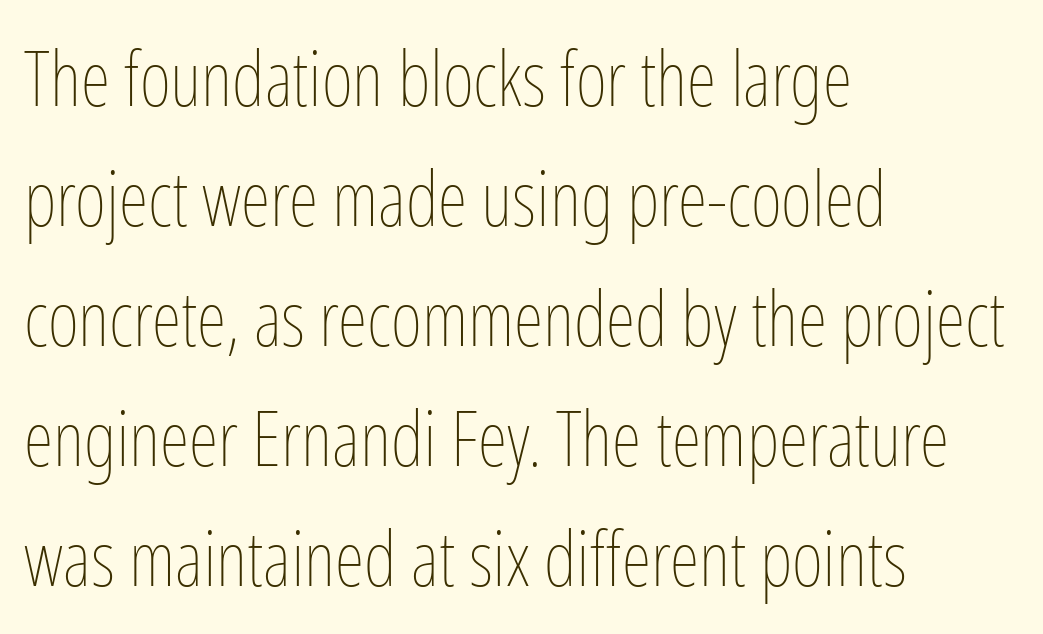
Q: Is the text bold? A: No.
Q: Is the text italic (slanted)? A: No, it is upright.
Q: Is the text underlined? A: No.
Q: How is the paragraph aligned? A: Left-aligned.
Q: Is the spacing between letters normal or unusually wide? A: Normal.
Q: Is the spacing between lines tight, normal or loose? A: Normal.
Q: Width (condensed, normal, or wide)? A: Condensed.
Q: Stroke contrast? A: Low.
Q: x-height? A: Medium.
Q: Monospaced? A: No.
